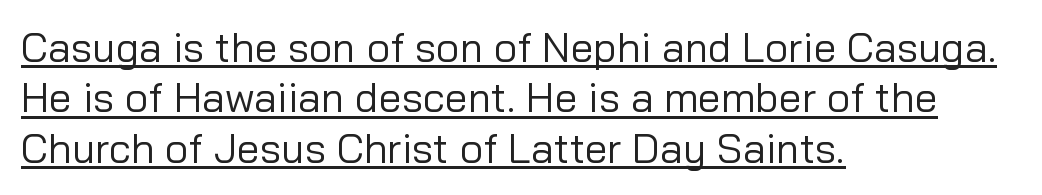
{"serif": "no", "italic": "no", "bold": "no", "weight": "regular", "width": "normal", "stroke_contrast": "low", "x_height": "medium", "monospaced": "no", "underline": "yes", "align": "left", "line_spacing_ratio": 1.23, "letter_spacing": "normal", "letter_spacing_em": 0.0, "glyph_px": 41}
